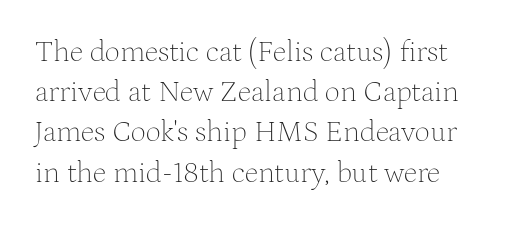
The image shows 30 px thin serif type, upright; set normal line spacing (1.34x), normal letter spacing, not underlined; medium stroke contrast and a medium x-height.
